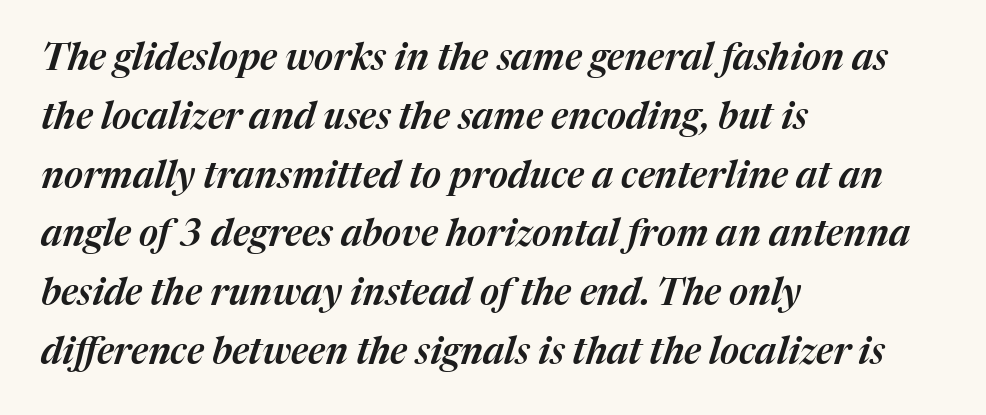
Q: Is the text italic (slanted)? A: Yes, it leans right by about 17 degrees.
Q: Is the text underlined? A: No.
Q: How is the paragraph aligned? A: Left-aligned.
Q: Is the spacing between letters normal or unusually wide? A: Normal.
Q: Is the spacing between lines tight, normal or loose? A: Normal.
Q: Width (condensed, normal, or wide)? A: Normal.
Q: Stroke contrast? A: Medium.
Q: x-height? A: Medium.
Q: Monospaced? A: No.
